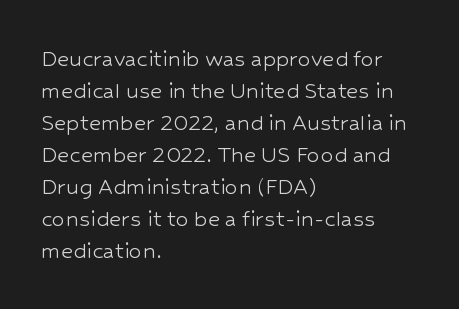
The image shows 26 px text type, upright; set left-aligned, line spacing 1.23x, normal letter spacing, not underlined.
